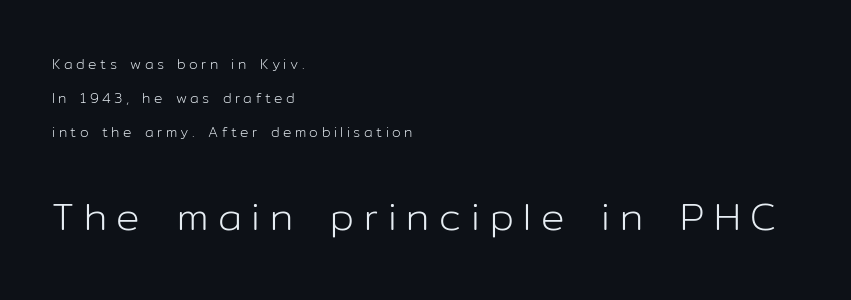
The letters stand straight up with perfectly vertical stems. Grotesque or geometric, the face here clearly has no serifs. Plain, unruled lines of type. No extra ink here — the face is not bold. How would I describe the line gaps? Wide and relaxed. The face used here is proportionally spaced, like ordinary book or web type.
